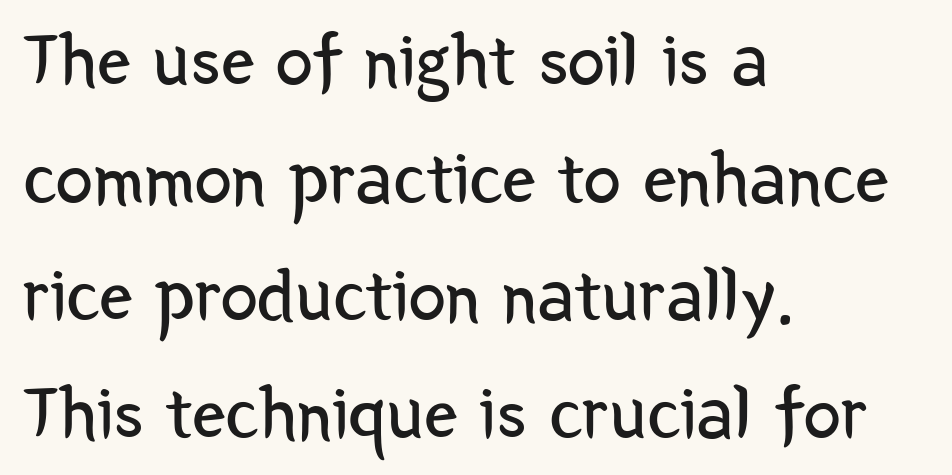
Q: Is the text bold? A: No.
Q: Is the text italic (slanted)? A: No, it is upright.
Q: Is the typeface a serif or a sans-serif typeface? A: Sans-serif.
Q: Is the text underlined? A: No.
Q: How is the paragraph aligned? A: Left-aligned.
Q: Is the spacing between letters normal or unusually wide? A: Normal.
Q: Is the spacing between lines tight, normal or loose? A: Normal.
Q: Width (condensed, normal, or wide)? A: Condensed.
Q: Stroke contrast? A: Low.
Q: x-height? A: Medium.
Q: Monospaced? A: No.
